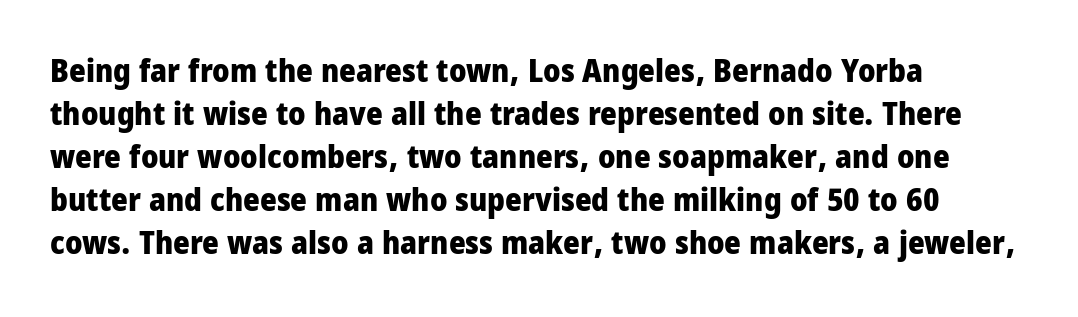
Q: Is the text bold? A: Yes.
Q: Is the text italic (slanted)? A: No, it is upright.
Q: Is the typeface a serif or a sans-serif typeface? A: Sans-serif.
Q: Is the text underlined? A: No.
Q: How is the paragraph aligned? A: Left-aligned.
Q: Is the spacing between letters normal or unusually wide? A: Normal.
Q: Is the spacing between lines tight, normal or loose? A: Normal.
Q: Width (condensed, normal, or wide)? A: Condensed.
Q: Stroke contrast? A: Low.
Q: x-height? A: Large.
Q: Monospaced? A: No.
